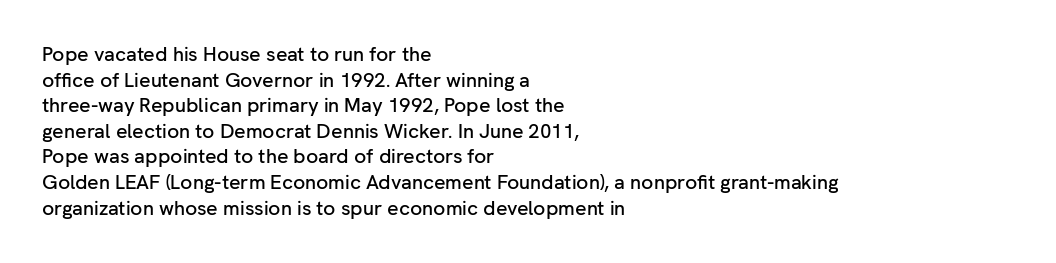
The image shows 20 px text type, upright; set left-aligned, normal line spacing (1.28x), normal letter spacing, not underlined.
